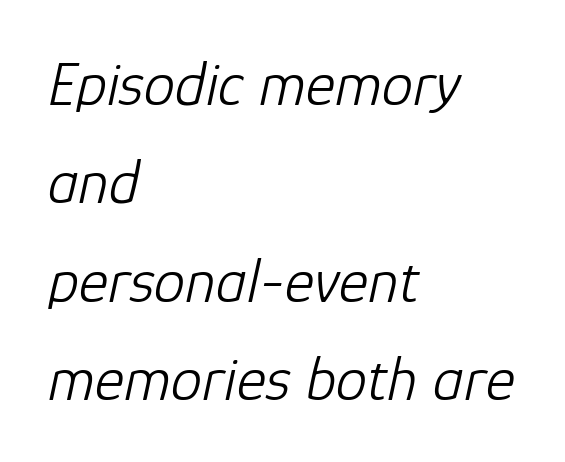
A classic flush-left, rag-right setting is used for this passage. Observe the lean: these are italic letterforms. Honestly, the row spacing looks completely unremarkable. The typeface has the unassuming heft of standard copy or less. The letterforms sit shoulder to shoulder at normal distance.
